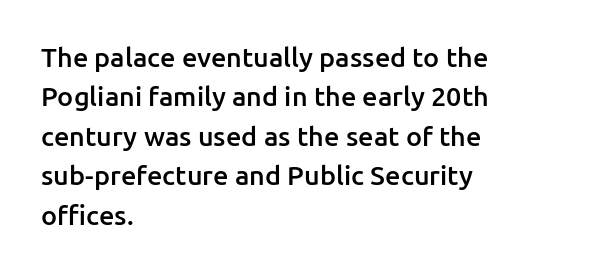
{"italic": "no", "bold": "semi", "underline": "no", "align": "left", "line_spacing": "normal", "line_spacing_ratio": 1.46, "letter_spacing": "normal", "letter_spacing_em": 0.0, "glyph_px": 27}
